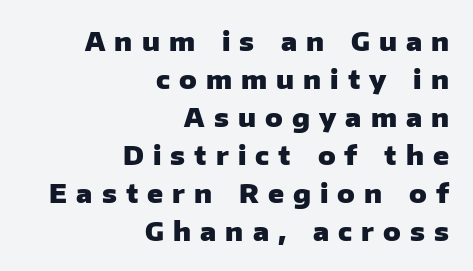
The image shows 26 px bold type, upright; set right-aligned, normal line spacing (1.46x), unusually wide letter spacing (+0.35 em), not underlined.
